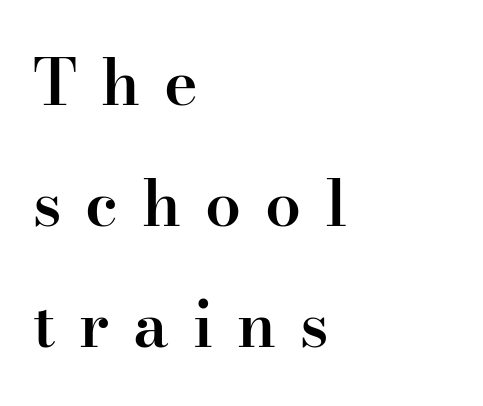
The image shows 64 px semibold serif type, upright; set left-aligned, line spacing 1.89x, unusually wide letter spacing (+0.37 em), not underlined; high stroke contrast and a small x-height.
